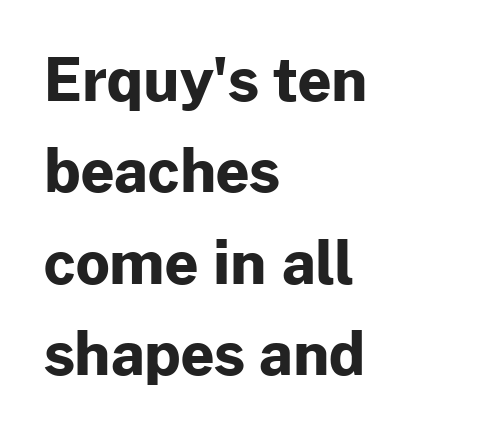
Q: Is the text bold? A: Yes.
Q: Is the text italic (slanted)? A: No, it is upright.
Q: Is the typeface a serif or a sans-serif typeface? A: Sans-serif.
Q: Is the text underlined? A: No.
Q: How is the paragraph aligned? A: Left-aligned.
Q: Is the spacing between letters normal or unusually wide? A: Normal.
Q: Is the spacing between lines tight, normal or loose? A: Normal.
Q: Width (condensed, normal, or wide)? A: Normal.
Q: Stroke contrast? A: Low.
Q: x-height? A: Medium.
Q: Monospaced? A: No.
